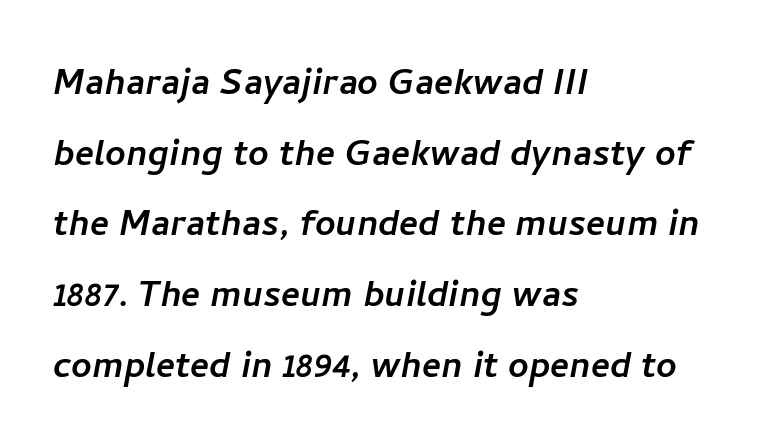
The tracking reads as untouched default to a designer's eye. Unlike a traditional serif, this face leaves its strokes unadorned. Looks like regular typesetting: each glyph gets only the width it needs. The space directly below the letters is spotless. Line starts are locked; line ends wander. The designer left line spacing at the default.
